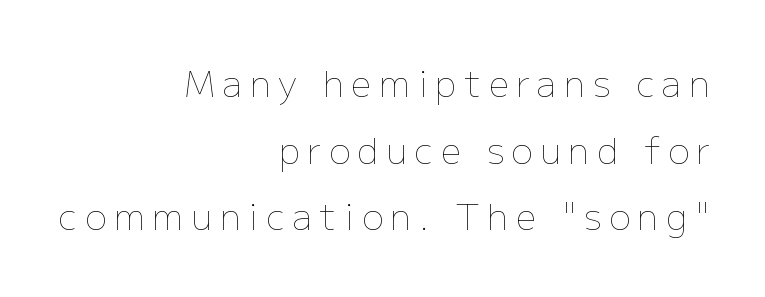
Q: Is the text bold? A: No.
Q: Is the text italic (slanted)? A: No, it is upright.
Q: Is the text underlined? A: No.
Q: How is the paragraph aligned? A: Right-aligned.
Q: Is the spacing between letters normal or unusually wide? A: Unusually wide.
Q: Width (condensed, normal, or wide)? A: Normal.
Q: Stroke contrast? A: Low.
Q: x-height? A: Medium.
Q: Monospaced? A: No.
